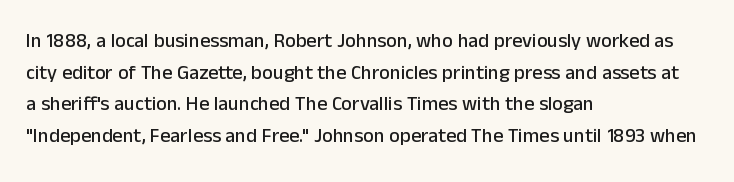
The baseline area is clear. The letterforms sit shoulder to shoulder at normal distance. Each line starts at the same left margin while the right side varies. You can tell it's not italic because the verticals are truly vertical.
